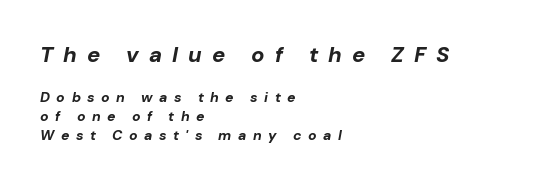
Glance below the letters and you will spot only blank space. The passage is arranged the way most books set body copy — flush left. Spacing between characters has been opened up far beyond the box default. Each glyph is drawn with heavy, bold strokes. Block one is the big one; block two sits smaller underneath.
